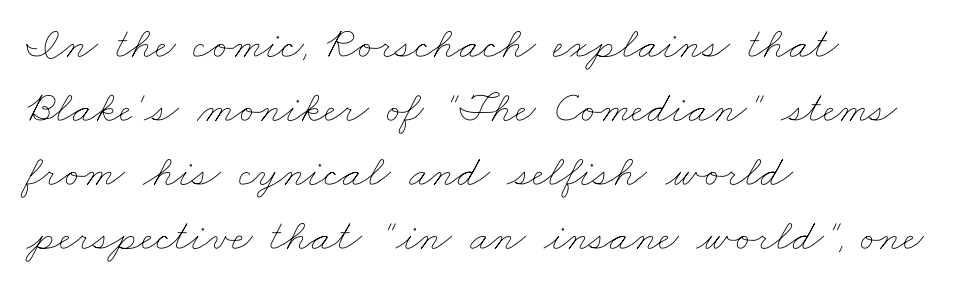
Proportional: the letters do not fall into vertical columns. No chunkiness to these letters — they're not bold. Check under the words: just untouched page. Vertical spacing — default. These lines stack with their left ends in a neat column. What stands out about the letter spacing? Nothing — it is the standard amount.
